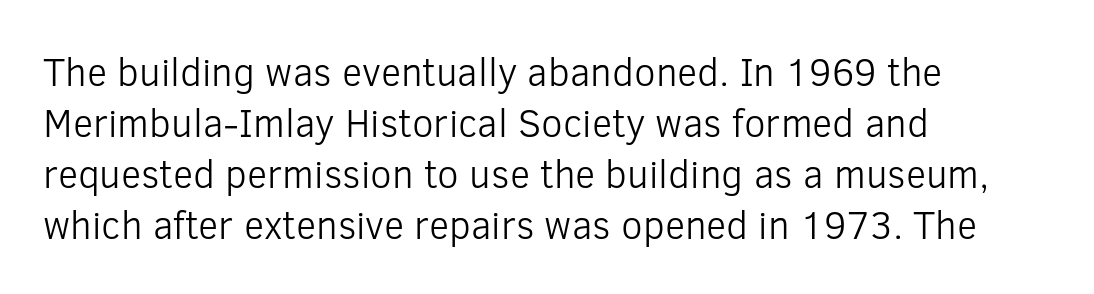
{"serif": "no", "italic": "no", "bold": "no", "weight": "light", "width": "normal", "stroke_contrast": "low", "x_height": "medium", "monospaced": "no", "underline": "no", "align": "left", "line_spacing": "normal", "line_spacing_ratio": 1.31, "letter_spacing": "normal", "letter_spacing_em": 0.0, "glyph_px": 39}
